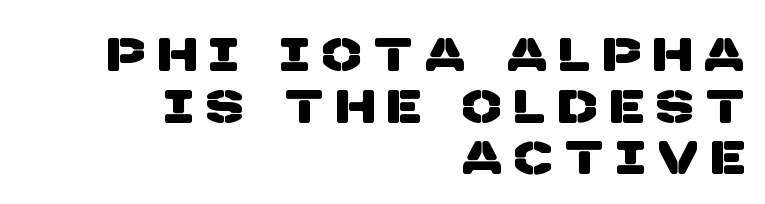
Q: Is the typeface a serif or a sans-serif typeface? A: Sans-serif.
Q: Is the text underlined? A: No.
Q: How is the paragraph aligned? A: Right-aligned.
Q: Is the spacing between letters normal or unusually wide? A: Unusually wide.
Q: Is the spacing between lines tight, normal or loose? A: Tight.
Q: Width (condensed, normal, or wide)? A: Normal.
Q: Stroke contrast? A: Low.
Q: x-height? A: Large.
Q: Monospaced? A: No.
